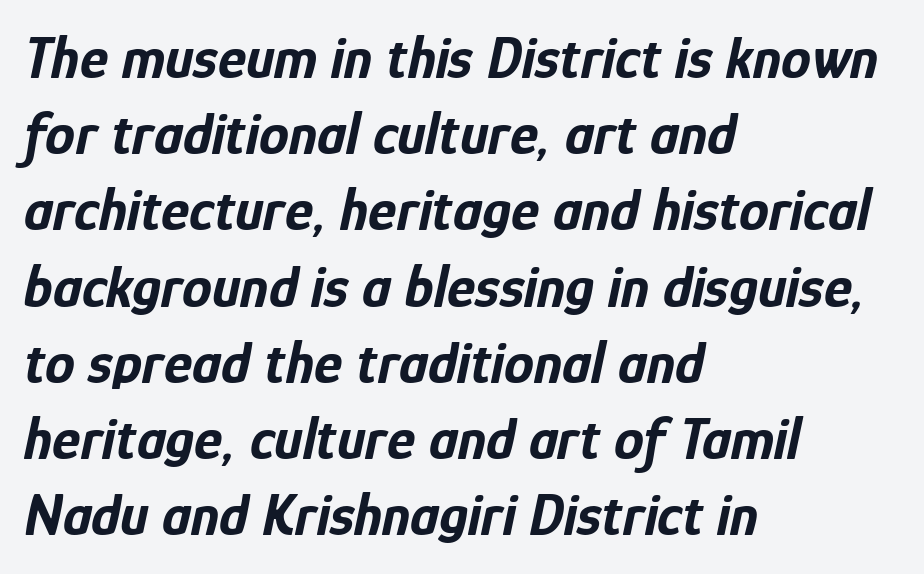
The image shows 60 px bold, condensed type, italic (leaning right); set left-aligned, normal line spacing (1.27x), normal letter spacing, not underlined; low stroke contrast and a medium x-height.
